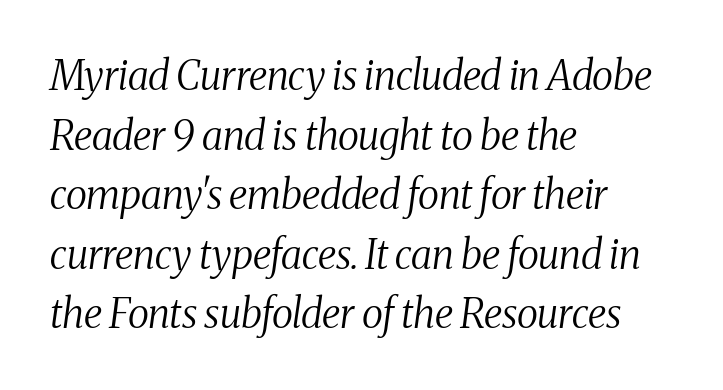
The image shows 40 px regular-weight, condensed serif type, italic (leaning right); set left-aligned, normal line spacing (1.49x), normal letter spacing, not underlined; medium stroke contrast and a medium x-height.
